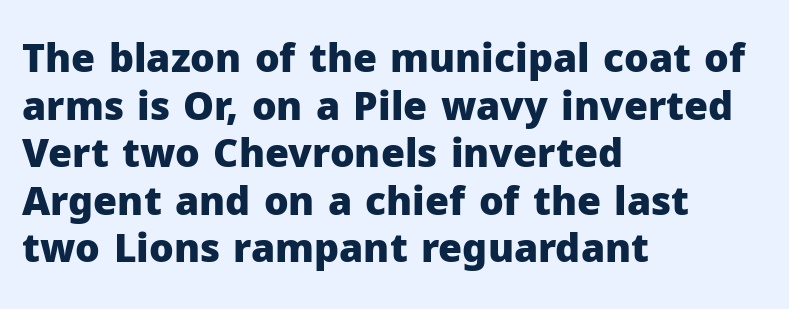
{"serif": "no", "italic": "no", "bold": "yes", "weight": "heavy", "width": "normal", "stroke_contrast": "low", "x_height": "medium", "monospaced": "no", "underline": "no", "align": "left", "line_spacing_ratio": 1.22, "letter_spacing": "normal", "letter_spacing_em": 0.0, "glyph_px": 39}
